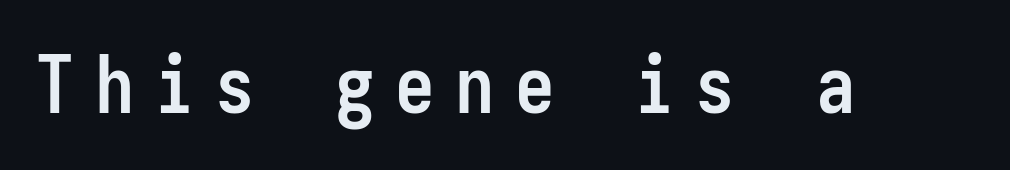
{"serif": "no", "italic": "no", "bold": "yes", "weight": "semibold", "width": "condensed", "stroke_contrast": "low", "x_height": "medium", "underline": "no", "letter_spacing": "wide", "letter_spacing_em": 0.26, "glyph_px": 79}
